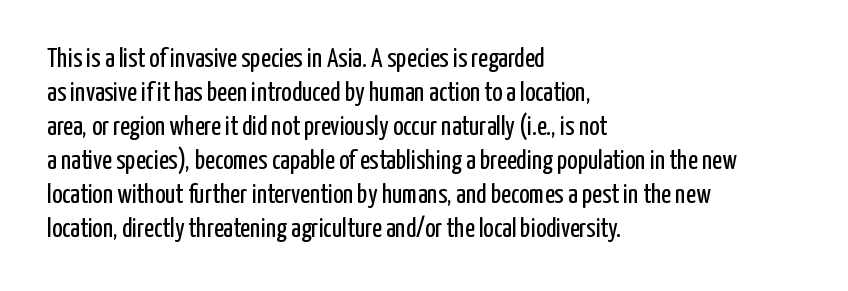
Vertically, the passage feels balanced, rows spaced as you'd expect. The strip under each line holds only bare page. Weight: in the light-to-regular range. Glyph-to-glyph distance matches everyday printed text.
